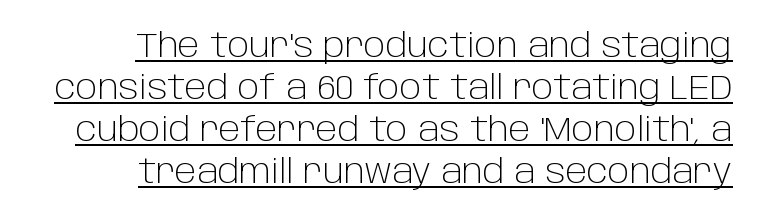
A light-to-regular cut is what we see here. Does the copy run flush right? Yes — the right margin is perfectly even. The face used here is proportionally spaced, like ordinary book or web type. Decoration check: the copy is underlined. Quick note: not italic, upright. Look at the tracking — it's just the regular setting, nothing added.
